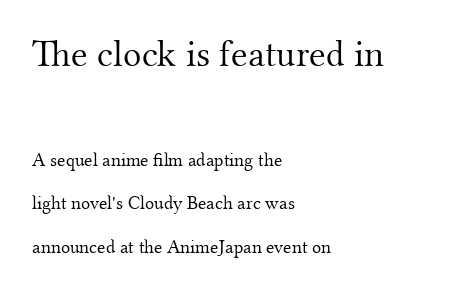
Q: Is the text bold? A: No.
Q: Is the text italic (slanted)? A: No, it is upright.
Q: Is the typeface a serif or a sans-serif typeface? A: Serif.
Q: Is the text underlined? A: No.
Q: How is the paragraph aligned? A: Left-aligned.
Q: Is the spacing between letters normal or unusually wide? A: Normal.
Q: Is the spacing between lines tight, normal or loose? A: Loose.
Q: Which block of text is set in a larger size, the first (top) or the second (bottom)? A: The first (top) one.
Q: Width (condensed, normal, or wide)? A: Normal.
Q: Stroke contrast? A: Medium.
Q: x-height? A: Small.
Q: Monospaced? A: No.
